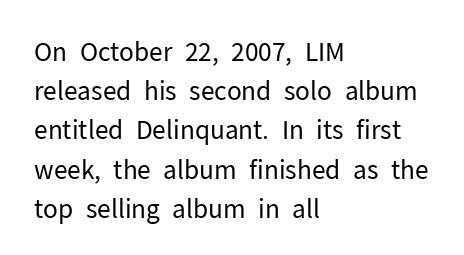
The image shows 25 px text type, upright; set left-aligned, normal line spacing (1.57x), normal letter spacing, not underlined.
